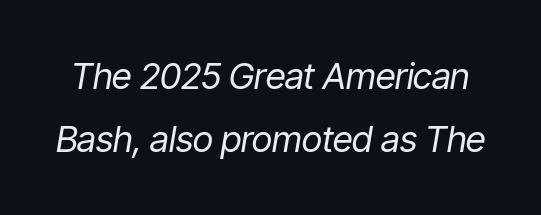
The image shows 36 px regular-weight, condensed type, italic (leaning right); set line spacing 1.75x, normal letter spacing, not underlined; low stroke contrast and a medium x-height.
